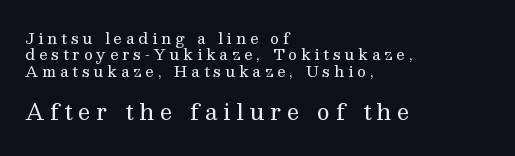
The image shows 22 px text type, upright; set left-aligned, tight line spacing (1.1x), unusually wide letter spacing (+0.26 em), not underlined; the second (bottom) block is 1.47x larger.
